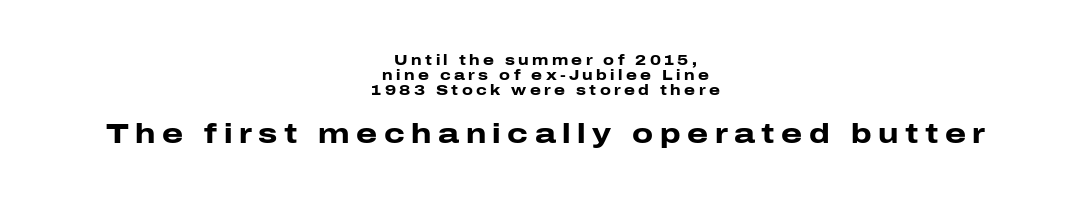
{"italic": "no", "bold": "yes", "underline": "no", "align": "center", "line_spacing": "tight", "line_spacing_ratio": 1.08, "letter_spacing": "wide", "letter_spacing_em": 0.24, "larger_block": "second", "size_ratio": 1.93, "glyph_px": 27}
